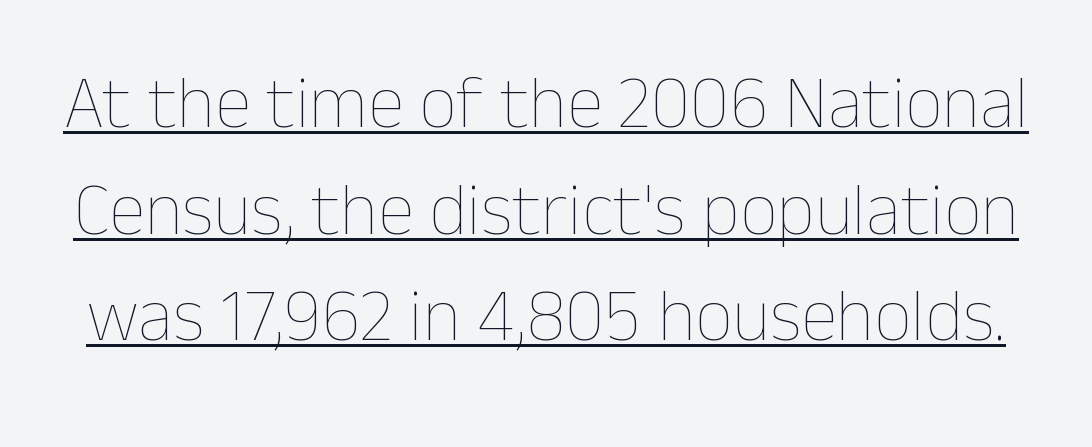
{"italic": "no", "bold": "no", "weight": "thin", "width": "normal", "stroke_contrast": "low", "x_height": "medium", "monospaced": "no", "underline": "yes", "line_spacing": "normal", "line_spacing_ratio": 1.44, "letter_spacing": "normal", "letter_spacing_em": 0.0, "glyph_px": 74}
